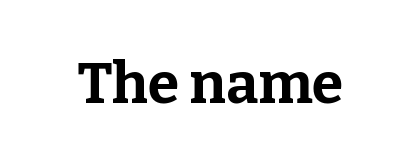
{"serif": "yes", "italic": "no", "bold": "yes", "weight": "bold", "width": "normal", "stroke_contrast": "low", "x_height": "medium", "monospaced": "no", "underline": "no", "letter_spacing": "normal", "letter_spacing_em": 0.0, "glyph_px": 57}
